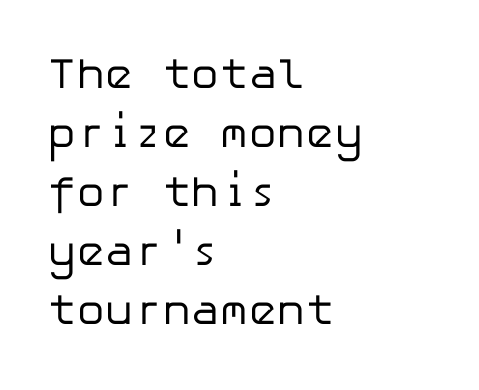
Unlike a traditional serif, this face leaves its strokes unadorned. The leading is moderate, giving the passage an even texture. A classic flush-left, rag-right setting is used for this passage. Heft: none added — not bold. Nobody drew a line under any word here.
